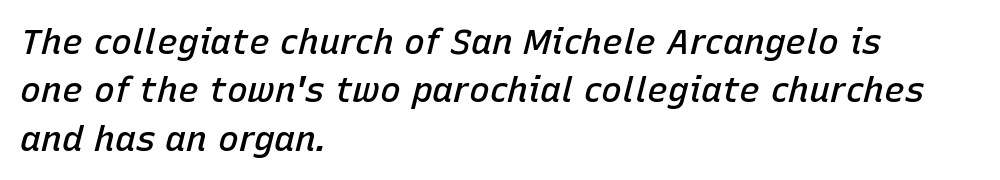
The sample has been set in demibold, a notch under bold. Visually the block forms a straight wall on the left and a jagged coastline on the right. A typesetter would call this proportional, since set widths differ per character. The face used here is rendered with its standard letterfit.
